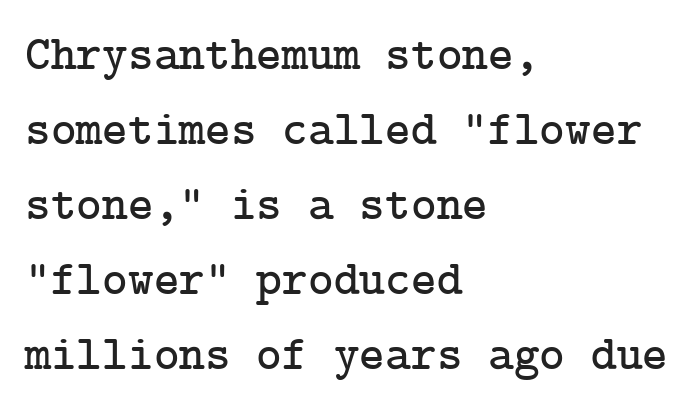
The image shows 49 px serif type, upright; set left-aligned, normal line spacing (1.53x), normal letter spacing, not underlined; low stroke contrast and a medium x-height.
